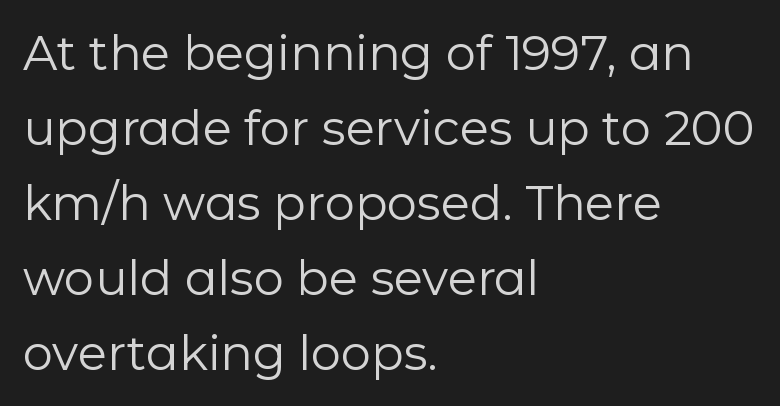
Q: Is the text bold? A: No.
Q: Is the text italic (slanted)? A: No, it is upright.
Q: Is the typeface a serif or a sans-serif typeface? A: Sans-serif.
Q: Is the text underlined? A: No.
Q: How is the paragraph aligned? A: Left-aligned.
Q: Is the spacing between letters normal or unusually wide? A: Normal.
Q: Is the spacing between lines tight, normal or loose? A: Normal.
Q: Width (condensed, normal, or wide)? A: Normal.
Q: Stroke contrast? A: Low.
Q: x-height? A: Medium.
Q: Monospaced? A: No.
